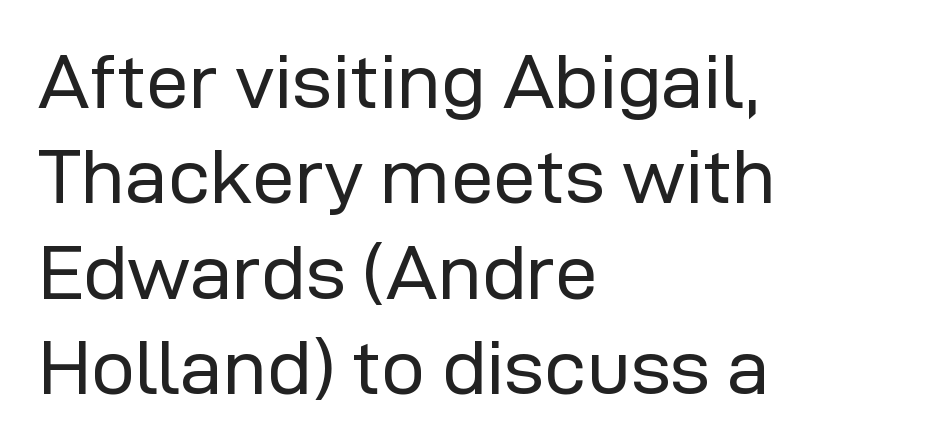
Each line starts at the same left margin while the right side varies. Nothing sits at the stroke ends, so this counts as sans-serif. Spacing between characters is what you'd get straight out of the box. The weight tops out at a normal text grade.
